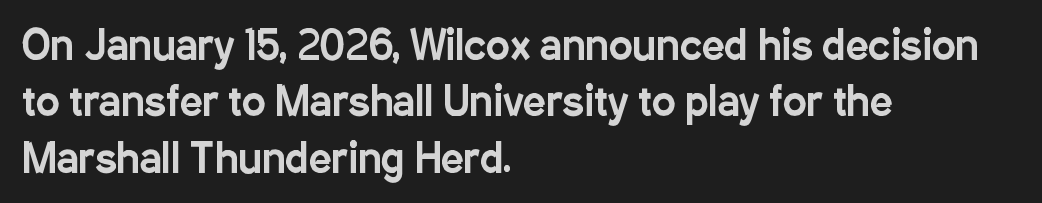
{"serif": "no", "italic": "no", "width": "condensed", "stroke_contrast": "low", "x_height": "medium", "monospaced": "no", "underline": "no", "align": "left", "line_spacing": "normal", "line_spacing_ratio": 1.41, "letter_spacing": "normal", "letter_spacing_em": 0.0, "glyph_px": 40}
